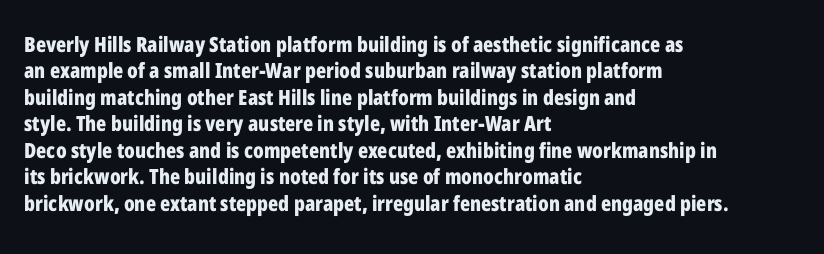
{"italic": "no", "bold": "yes", "underline": "no", "align": "left", "line_spacing": "normal", "line_spacing_ratio": 1.26, "letter_spacing": "normal", "letter_spacing_em": 0.0, "glyph_px": 21}
